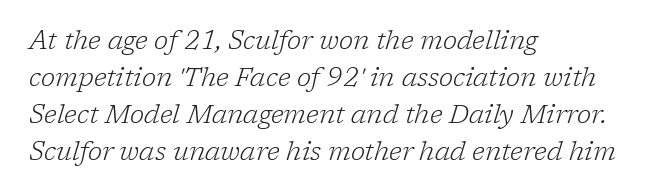
The image shows 26 px text type, italic (leaning right); set left-aligned, normal line spacing (1.42x), normal letter spacing, not underlined.
